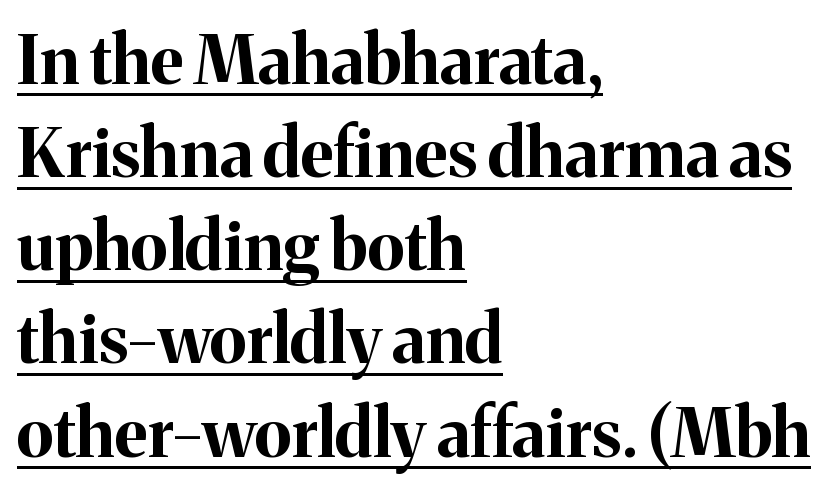
A typesetter would call this proportional, since set widths differ per character. Short note: letters normally spaced. This sample carries an underscore along the baseline area. Evenly set lines give the paragraph a standard silhouette. The glyphs in this specimen are seriffed. The setting favours the left margin, as ordinary paragraphs usually do.
